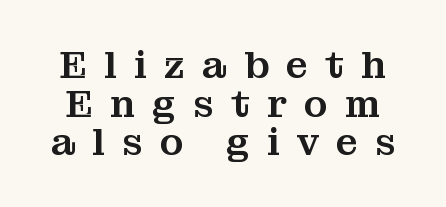
Q: Is the text italic (slanted)? A: No, it is upright.
Q: Is the typeface a serif or a sans-serif typeface? A: Serif.
Q: Is the text underlined? A: No.
Q: Is the spacing between letters normal or unusually wide? A: Unusually wide.
Q: Is the spacing between lines tight, normal or loose? A: Tight.
Q: Width (condensed, normal, or wide)? A: Normal.
Q: Stroke contrast? A: Medium.
Q: x-height? A: Medium.
Q: Monospaced? A: No.
